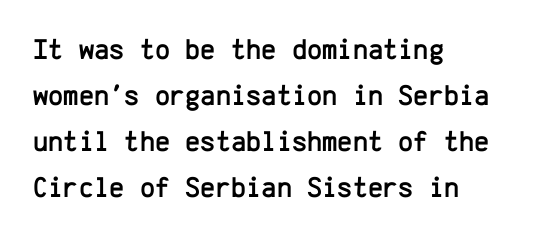
Q: Is the text italic (slanted)? A: No, it is upright.
Q: Is the typeface a serif or a sans-serif typeface? A: Sans-serif.
Q: Is the text underlined? A: No.
Q: How is the paragraph aligned? A: Left-aligned.
Q: Is the spacing between letters normal or unusually wide? A: Normal.
Q: Is the spacing between lines tight, normal or loose? A: Normal.
Q: Width (condensed, normal, or wide)? A: Normal.
Q: Stroke contrast? A: Low.
Q: x-height? A: Medium.
Q: Monospaced? A: Yes.
